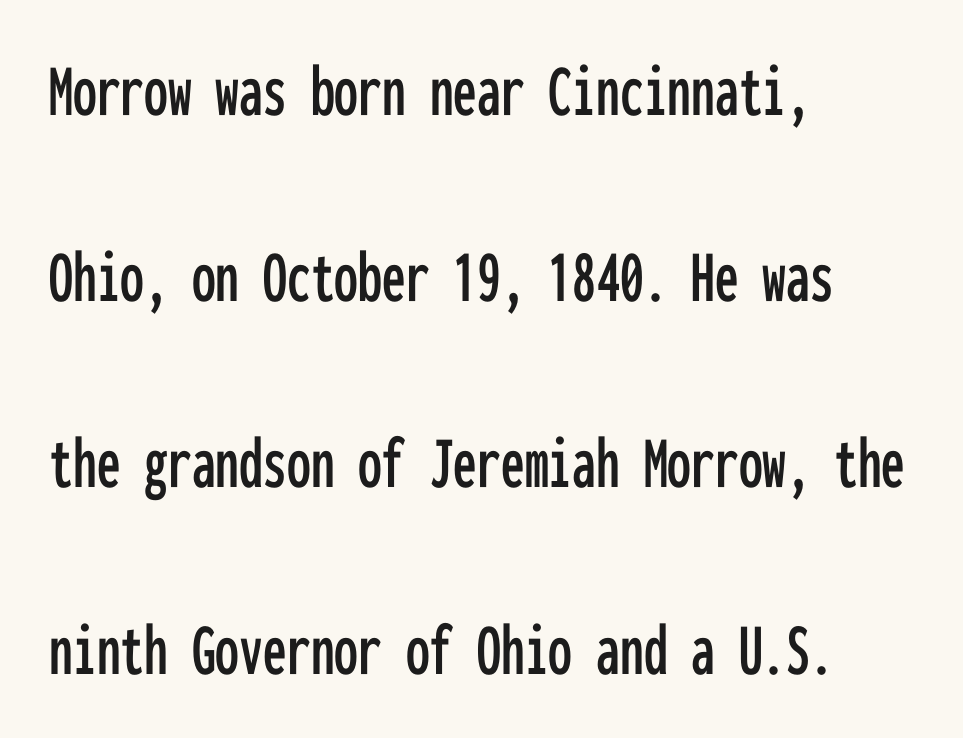
Posture: straight, roman, zero tilt. The rendering uses typewriter-style spacing with identical character cells. You could call the tracking neutral — neither tight nor loose. One-word summary of the alignment: left. Grotesque or geometric, the face here clearly has no serifs.
